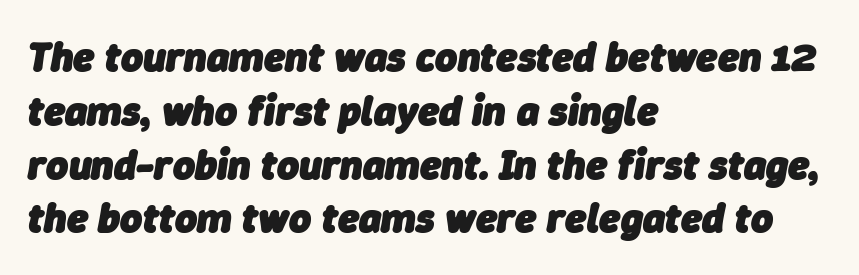
Is the type bold? Yes — the strokes are clearly thick and heavy. Compared with typical paragraphs, the rows here are spaced about the same. Tracking here is standard; glyphs follow each other at the usual distance. The specimen reads as italic at a glance.
